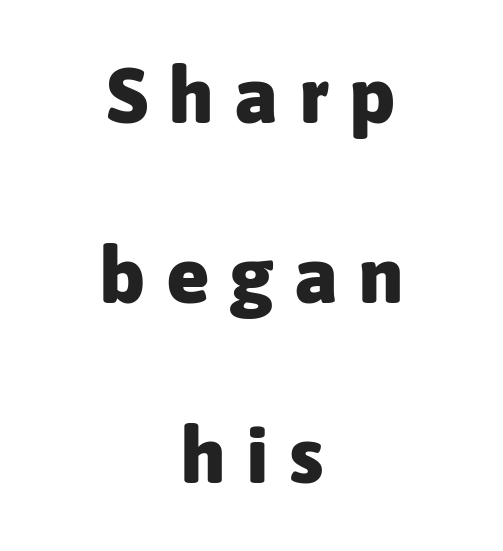
There is plenty of visible air inserted between adjacent glyphs. How would I describe the line gaps? Wide and relaxed. Is this a fixed-width face? No — the glyphs have proportional, varying widths. Typographically, this falls in the sans-serif category.
